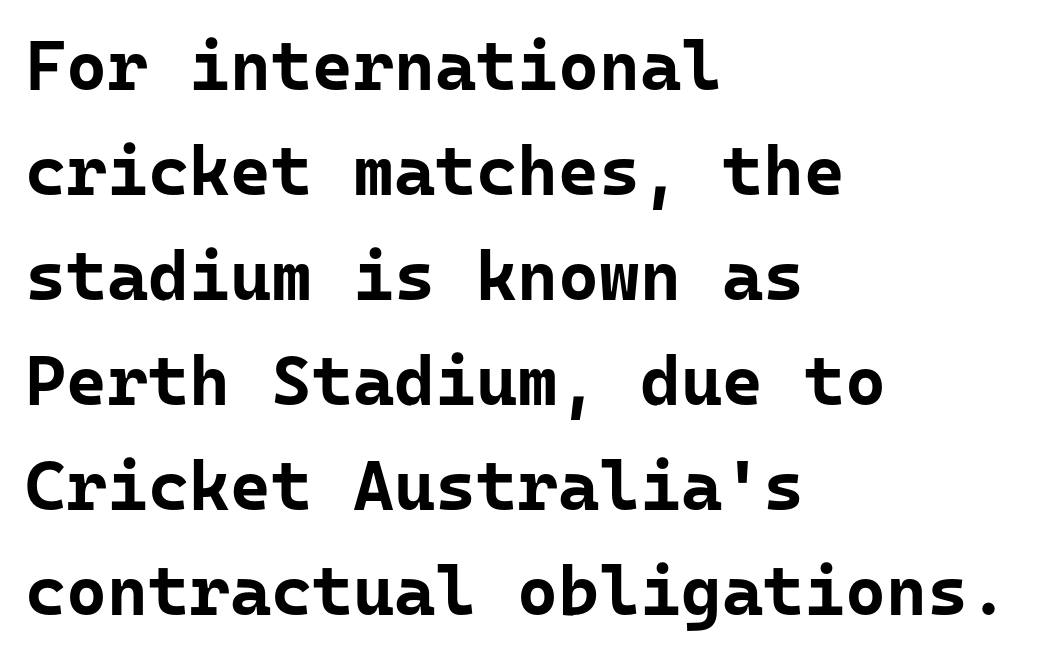
A classic flush-left, rag-right setting is used for this passage. Letter spacing: default. Whoever set this chose a conventional vertical rhythm. Grotesque or geometric, the face here clearly has no serifs. Stroke thickness is high; the sample reads as a true bold.
